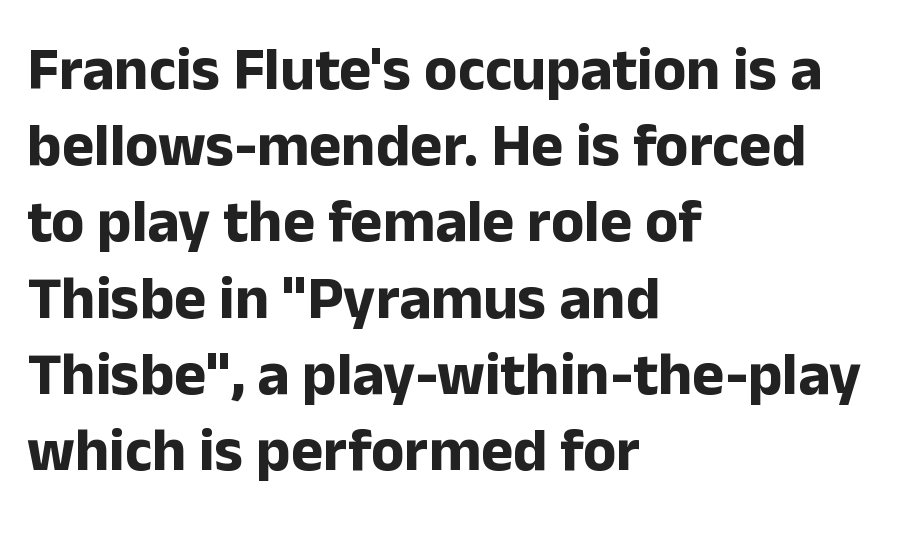
{"serif": "no", "italic": "no", "bold": "yes", "weight": "bold", "width": "normal", "stroke_contrast": "low", "x_height": "medium", "monospaced": "no", "underline": "no", "align": "left", "line_spacing": "normal", "line_spacing_ratio": 1.25, "letter_spacing": "normal", "letter_spacing_em": 0.0, "glyph_px": 61}
